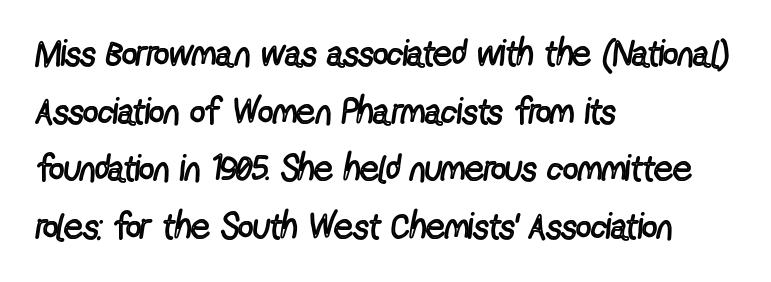
Q: Is the text bold? A: No.
Q: Is the typeface a serif or a sans-serif typeface? A: Sans-serif.
Q: Is the text underlined? A: No.
Q: How is the paragraph aligned? A: Left-aligned.
Q: Is the spacing between letters normal or unusually wide? A: Normal.
Q: Is the spacing between lines tight, normal or loose? A: Normal.
Q: Width (condensed, normal, or wide)? A: Condensed.
Q: x-height? A: Medium.
Q: Monospaced? A: No.
